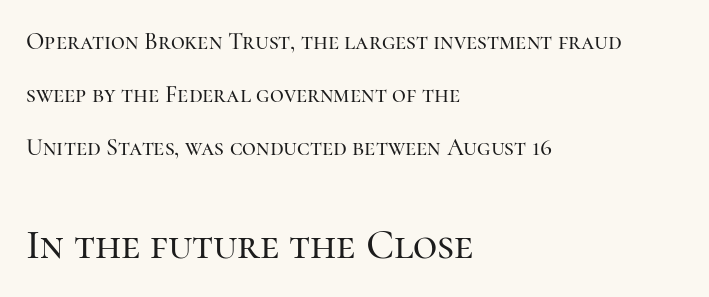
{"serif": "yes", "italic": "no", "width": "normal", "stroke_contrast": "high", "x_height": "medium", "monospaced": "no", "underline": "no", "align": "left", "line_spacing": "loose", "line_spacing_ratio": 2.21, "letter_spacing": "normal", "letter_spacing_em": 0.0, "larger_block": "second", "size_ratio": 1.75, "glyph_px": 42}
